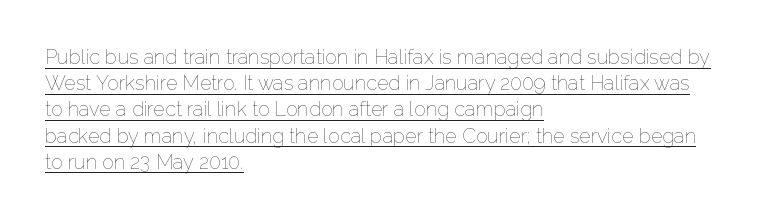
{"italic": "no", "bold": "no", "underline": "yes", "align": "left", "line_spacing": "normal", "line_spacing_ratio": 1.31, "letter_spacing": "normal", "letter_spacing_em": 0.0, "glyph_px": 20}
